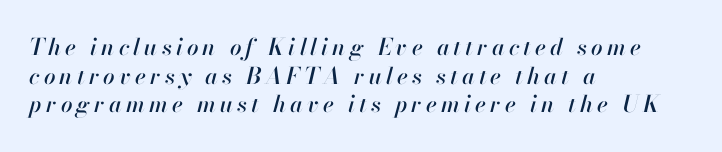
{"italic": "yes", "lean": "right", "slant_degrees": 13, "underline": "no", "align": "left", "line_spacing_ratio": 1.24, "glyph_px": 23}
